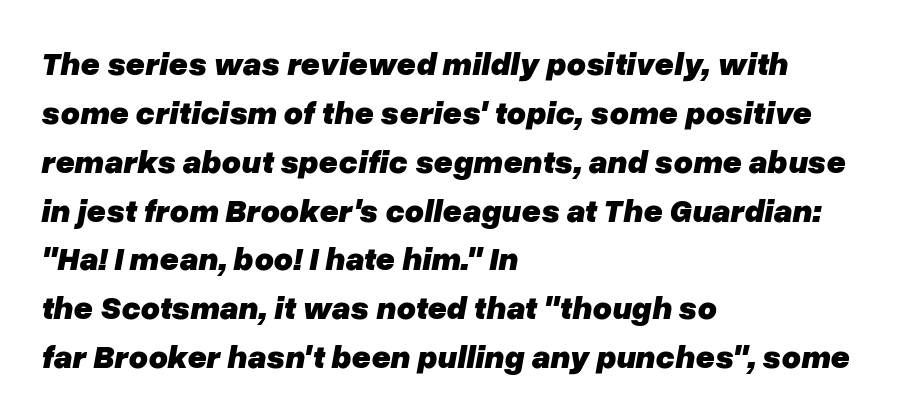
The image shows 33 px heavy type, italic (leaning right); set left-aligned, normal line spacing (1.48x), normal letter spacing, not underlined; low stroke contrast and a medium x-height.
